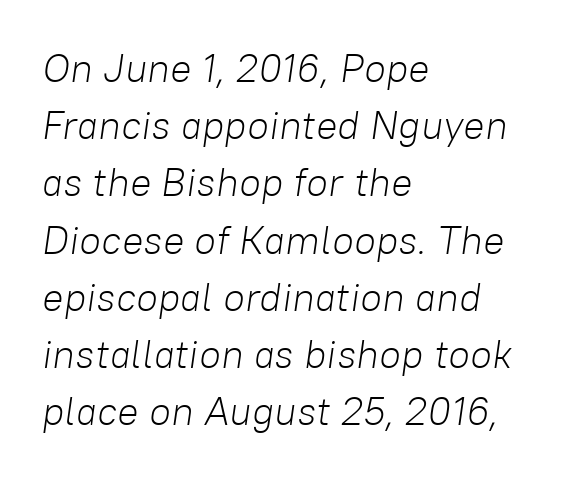
{"italic": "yes", "lean": "right", "slant_degrees": 8, "bold": "no", "weight": "light", "width": "normal", "stroke_contrast": "low", "x_height": "medium", "monospaced": "no", "underline": "no", "align": "left", "line_spacing": "normal", "line_spacing_ratio": 1.43, "letter_spacing": "normal", "letter_spacing_em": 0.0, "glyph_px": 40}
